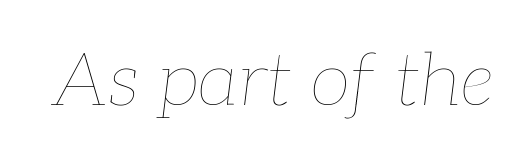
This sample has the flowing, uneven cadence of proportional lettering. The space beneath each line is pristine and unruled. Notice how the stems are inclined rather than vertical — that's the hallmark of italics. Weight class: somewhere from thin through regular.
